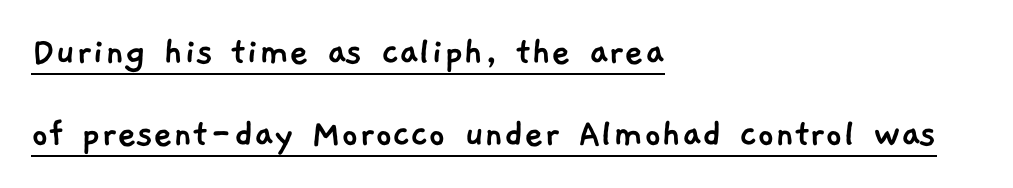
The image shows 42 px sans-serif type; set left-aligned, loose line spacing (1.96x), normal letter spacing, underlined; low stroke contrast and a medium x-height.
